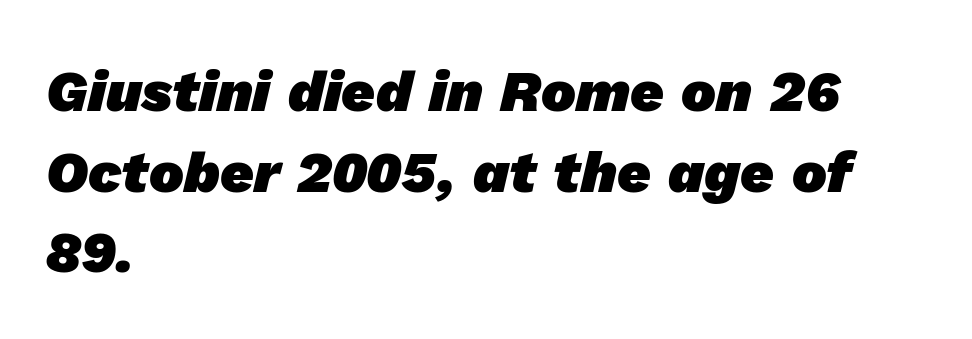
{"serif": "no", "bold": "yes", "weight": "heavy", "width": "normal", "stroke_contrast": "low", "x_height": "medium", "monospaced": "no", "underline": "no", "align": "left", "line_spacing": "normal", "line_spacing_ratio": 1.39, "letter_spacing": "normal", "letter_spacing_em": 0.0, "glyph_px": 58}
